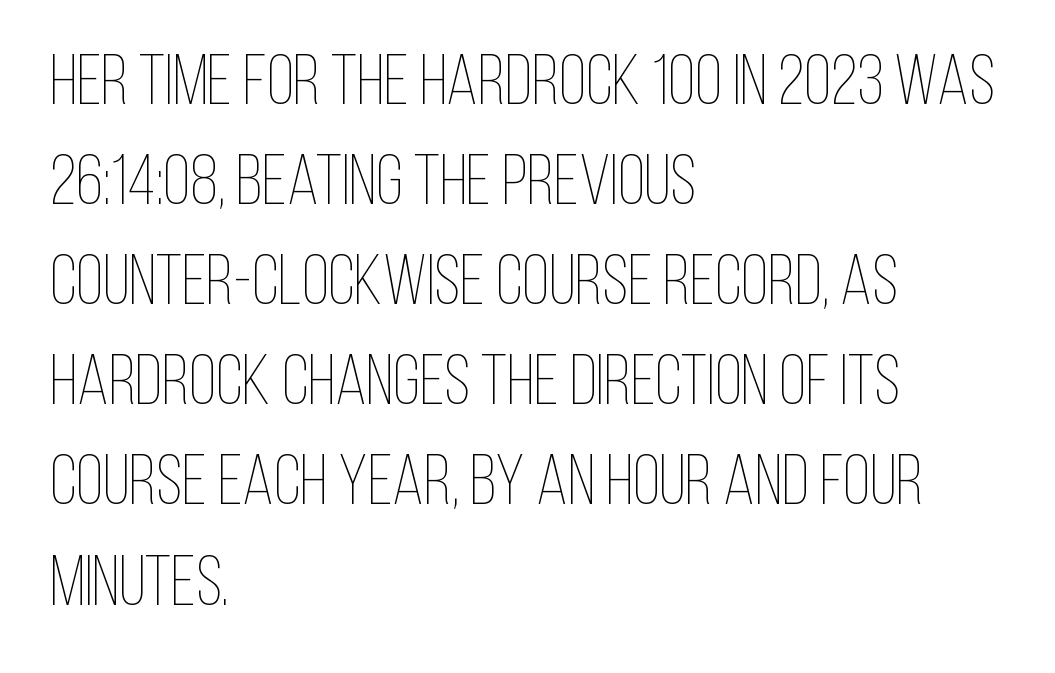
{"italic": "no", "bold": "no", "weight": "thin", "width": "condensed", "stroke_contrast": "low", "x_height": "large", "monospaced": "no", "underline": "no", "align": "left", "line_spacing": "normal", "line_spacing_ratio": 1.41, "letter_spacing": "normal", "letter_spacing_em": 0.0, "glyph_px": 71}
